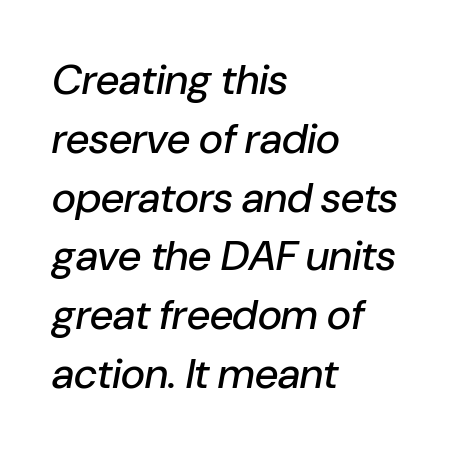
Q: Is the text italic (slanted)? A: Yes, it leans right by about 10 degrees.
Q: Is the text underlined? A: No.
Q: How is the paragraph aligned? A: Left-aligned.
Q: Is the spacing between letters normal or unusually wide? A: Normal.
Q: Is the spacing between lines tight, normal or loose? A: Normal.
Q: Width (condensed, normal, or wide)? A: Normal.
Q: Stroke contrast? A: Low.
Q: x-height? A: Medium.
Q: Monospaced? A: No.
